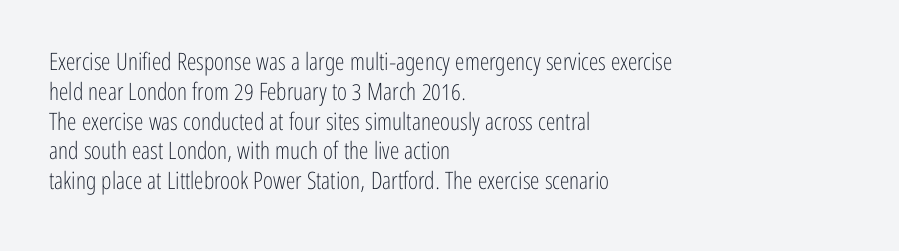
Q: Is the text bold? A: No.
Q: Is the text italic (slanted)? A: No, it is upright.
Q: Is the text underlined? A: No.
Q: How is the paragraph aligned? A: Left-aligned.
Q: Is the spacing between letters normal or unusually wide? A: Normal.
